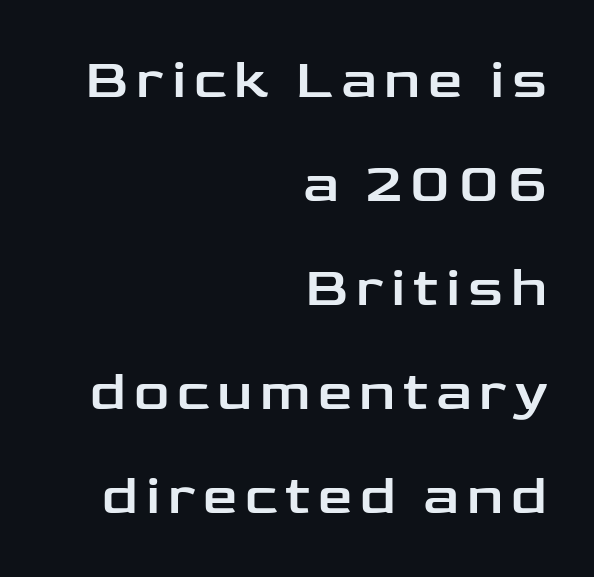
{"serif": "no", "italic": "no", "width": "wide", "stroke_contrast": "low", "x_height": "medium", "monospaced": "no", "underline": "no", "align": "right", "line_spacing_ratio": 1.89, "glyph_px": 55}
